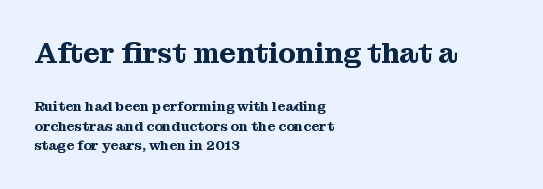
Typographically, this falls in the serif category. If you drew a line through each stem, it would be perfectly vertical. The space beneath each line is pristine and unruled. This rendering uses left alignment, leaving the right contour irregular. The face used here is proportionally spaced, like ordinary book or web type. Letter spacing: default.
